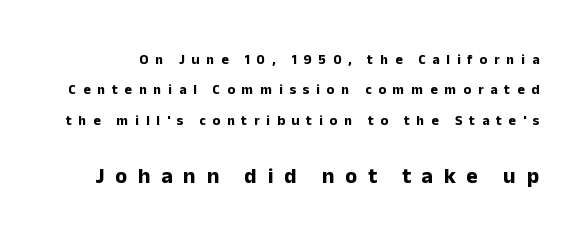
{"italic": "no", "bold": "yes", "underline": "no", "line_spacing": "loose", "line_spacing_ratio": 2.17, "letter_spacing": "wide", "letter_spacing_em": 0.49, "larger_block": "second", "size_ratio": 1.57, "glyph_px": 22}
